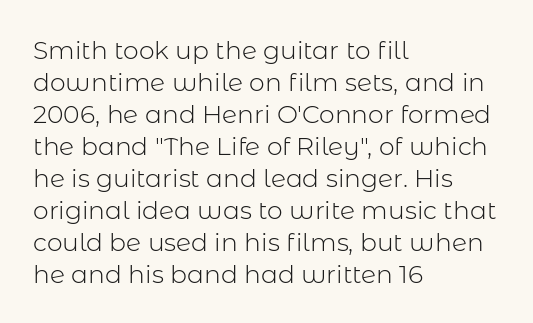
Glance below the letters and you will spot only blank space. The weight tops out at a normal text grade. Teacher's note: observe the even left margin — that is flush-left alignment. Interline gaps are of average width in this sample. In terms of posture, this sample is upright.
